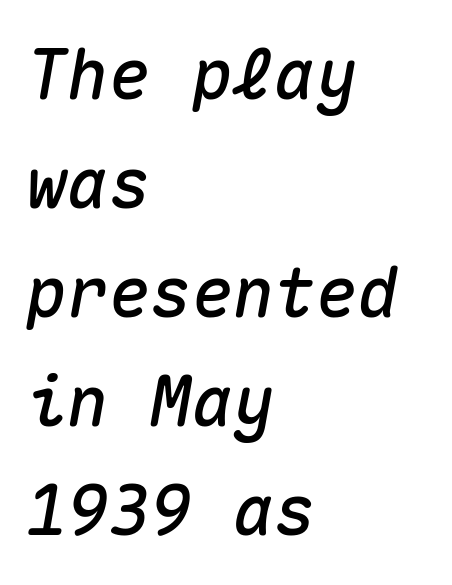
Q: Is the text italic (slanted)? A: Yes, it leans right by about 10 degrees.
Q: Is the text underlined? A: No.
Q: How is the paragraph aligned? A: Left-aligned.
Q: Is the spacing between letters normal or unusually wide? A: Normal.
Q: Is the spacing between lines tight, normal or loose? A: Normal.
Q: Width (condensed, normal, or wide)? A: Normal.
Q: Stroke contrast? A: Medium.
Q: x-height? A: Medium.
Q: Monospaced? A: Yes.
